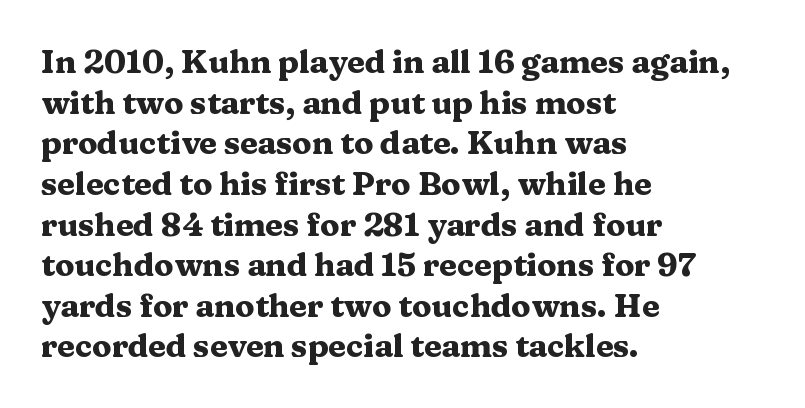
The image shows 32 px heavy, wide serif type, upright; set left-aligned, normal line spacing (1.27x), normal letter spacing, not underlined; medium stroke contrast and a medium x-height.
